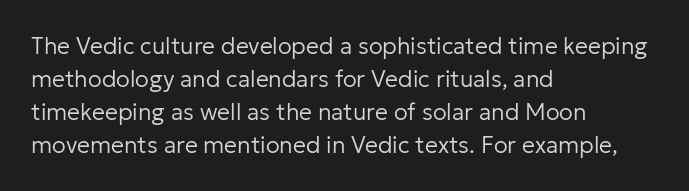
{"italic": "no", "bold": "no", "underline": "no", "align": "left", "line_spacing": "normal", "line_spacing_ratio": 1.43, "letter_spacing": "normal", "letter_spacing_em": 0.0, "glyph_px": 23}
